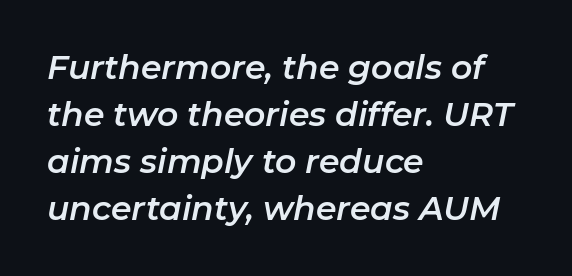
The image shows 33 px text type, italic (leaning right); set left-aligned, normal line spacing (1.42x), normal letter spacing, not underlined; low stroke contrast and a medium x-height.
